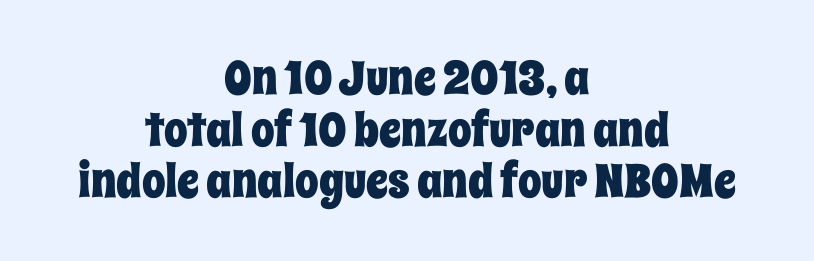
The image shows 47 px condensed type, upright; set centered, tight line spacing (1.1x), normal letter spacing, not underlined; low stroke contrast and a large x-height.
